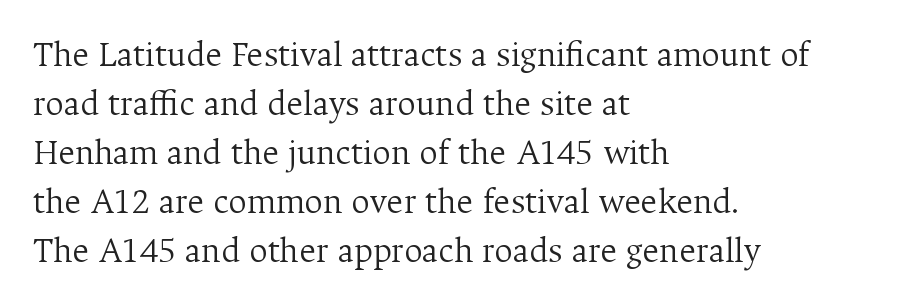
The type is set solid horizontally, with unmodified tracking. Ascenders rise straight up at ninety degrees. Compared with a typical body face, this is equally light or lighter still. Leftover space on each line is placed entirely after the last word.
